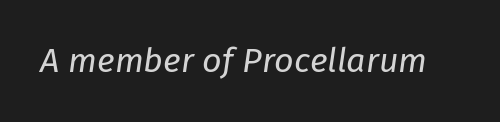
Do the characters align in a grid? No, the font is proportional. Rule under the text: the space is simply empty. The weight tops out at a normal text grade. Standard letterfit; no display-style spreading of the glyphs. The letters are slanted; this is an italic face.
